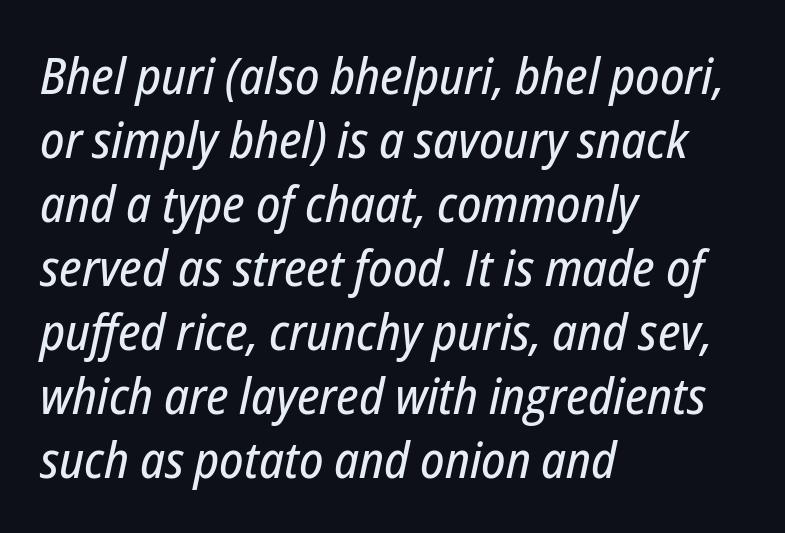
Q: Is the text italic (slanted)? A: Yes, it leans right by about 12 degrees.
Q: Is the text underlined? A: No.
Q: How is the paragraph aligned? A: Left-aligned.
Q: Is the spacing between letters normal or unusually wide? A: Normal.
Q: Is the spacing between lines tight, normal or loose? A: Normal.
Q: Width (condensed, normal, or wide)? A: Condensed.
Q: Stroke contrast? A: Low.
Q: x-height? A: Medium.
Q: Monospaced? A: No.
